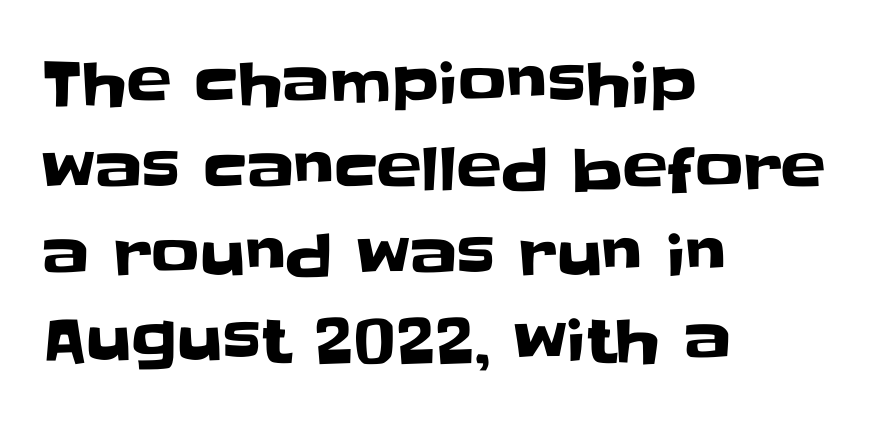
The image shows 60 px sans-serif type, upright; set left-aligned, normal line spacing (1.43x), normal letter spacing, not underlined; low stroke contrast and a large x-height.
